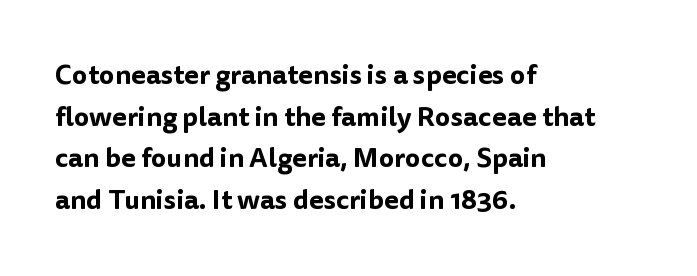
The image shows 27 px text type, upright; set left-aligned, normal line spacing (1.54x), normal letter spacing, not underlined.
